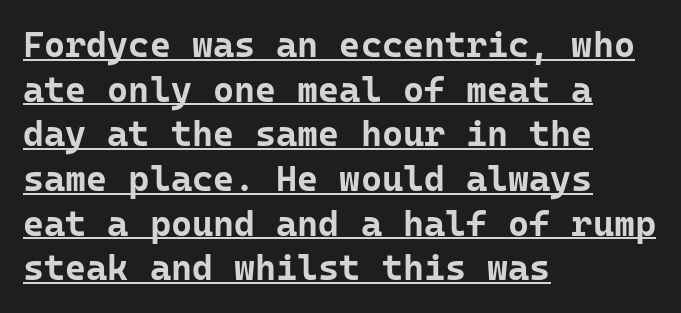
The typesetter chose a ragged-right arrangement here. Examine the stroke ends and you'll find no serifs. The string is rendered with underlining switched on. Tracking value appears to be zero — textbook default spacing. Here the designer chose a console-style face with uniform glyph widths. As a designer I'd log this as weight 700, bold.
